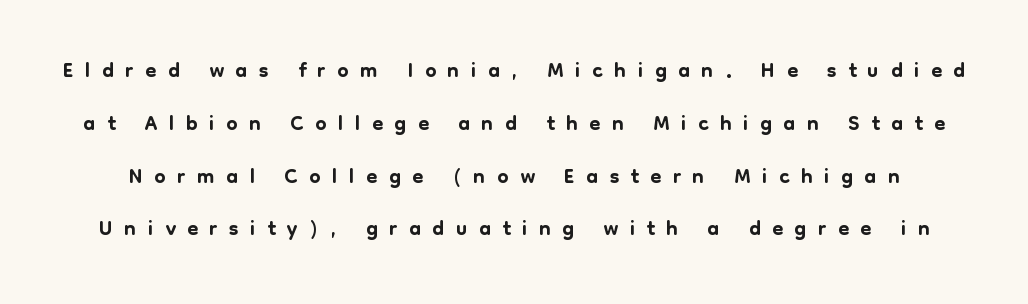
{"serif": "no", "italic": "no", "width": "normal", "stroke_contrast": "low", "x_height": "medium", "monospaced": "no", "underline": "no", "line_spacing": "normal", "line_spacing_ratio": 1.65, "letter_spacing": "wide", "letter_spacing_em": 0.36, "glyph_px": 32}
